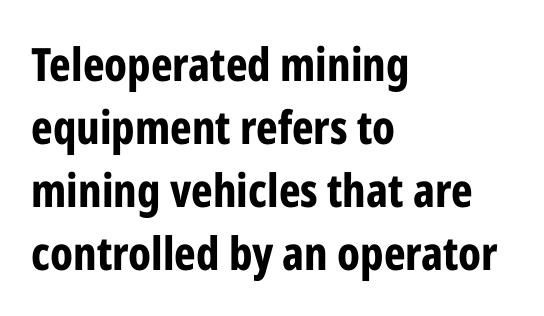
Unlike a traditional serif, this face leaves its strokes unadorned. Does the leading feel generous? No, just average. Look at the stroke-to-counter ratio: heavy, a bold. Is there any slant? The stems are plumb. The tracking reads as untouched default to a designer's eye. The lines are quadded left.
